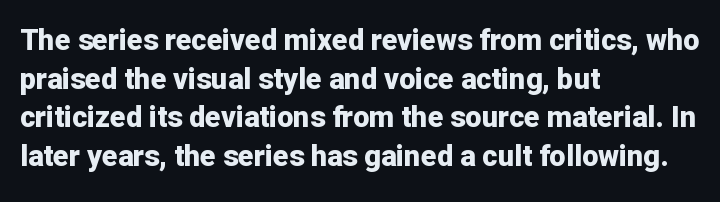
Words appear dense and cohesive because spacing is normal. Vertical strokes here are truly vertical. This is heavy type, rendered in bold. Proportional: the letters do not fall into vertical columns. The type family on display is of the sans-serif kind.
